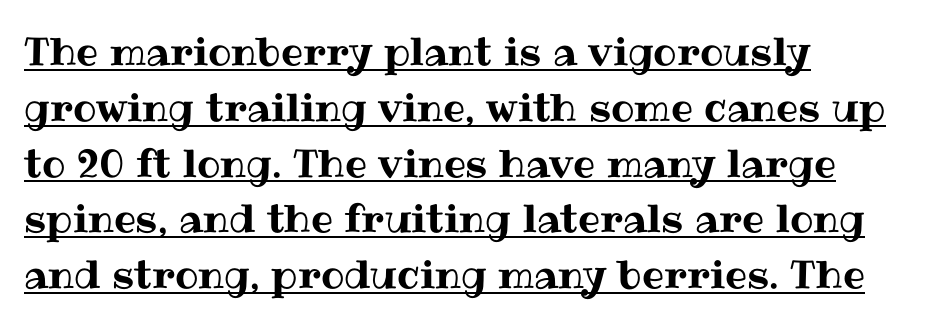
Q: Is the text italic (slanted)? A: No, it is upright.
Q: Is the text underlined? A: Yes.
Q: How is the paragraph aligned? A: Left-aligned.
Q: Is the spacing between letters normal or unusually wide? A: Normal.
Q: Is the spacing between lines tight, normal or loose? A: Normal.
Q: Width (condensed, normal, or wide)? A: Normal.
Q: Stroke contrast? A: Medium.
Q: x-height? A: Medium.
Q: Monospaced? A: No.
